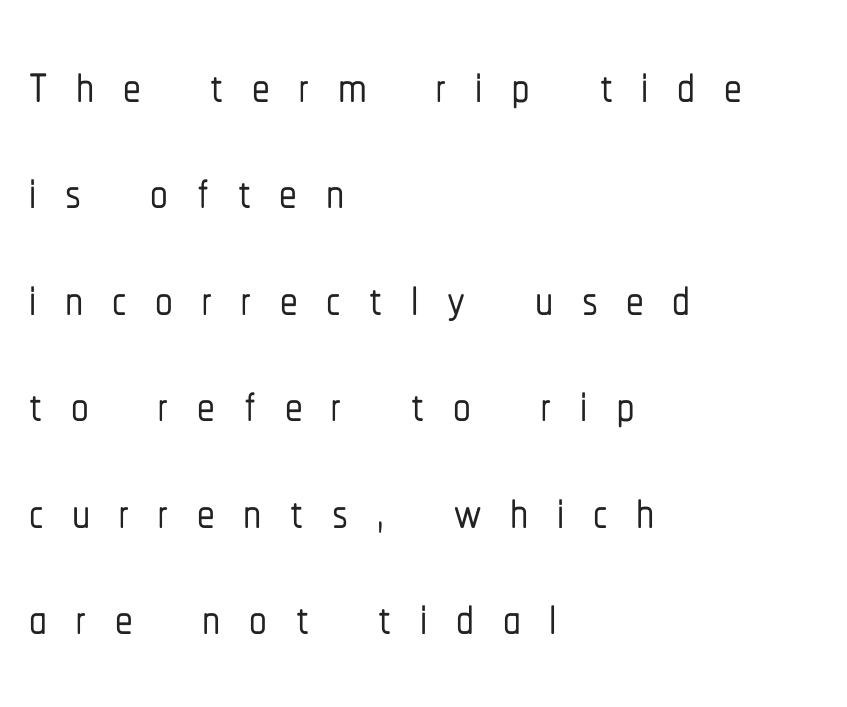
Q: Is the text italic (slanted)? A: No, it is upright.
Q: Is the typeface a serif or a sans-serif typeface? A: Sans-serif.
Q: Is the text underlined? A: No.
Q: How is the paragraph aligned? A: Left-aligned.
Q: Is the spacing between letters normal or unusually wide? A: Unusually wide.
Q: Is the spacing between lines tight, normal or loose? A: Normal.
Q: Width (condensed, normal, or wide)? A: Condensed.
Q: Stroke contrast? A: Low.
Q: x-height? A: Medium.
Q: Monospaced? A: No.
